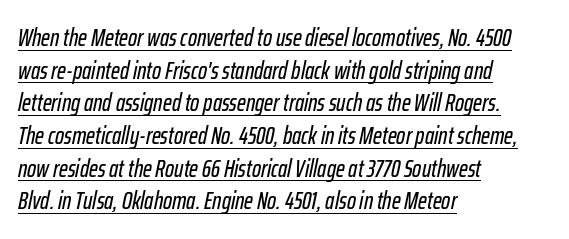
The image shows 24 px text type, italic (leaning right); set left-aligned, normal line spacing (1.36x), normal letter spacing, underlined.
